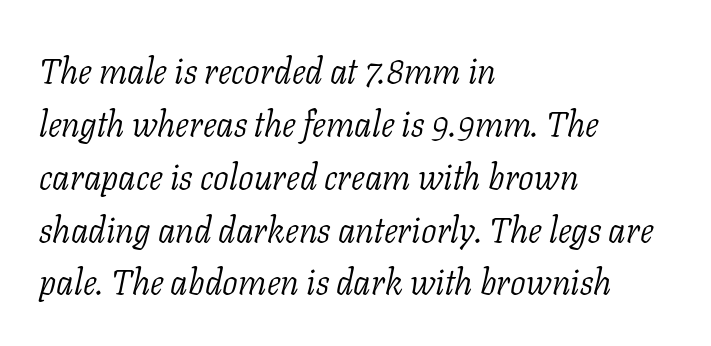
Q: Is the text bold? A: No.
Q: Is the text italic (slanted)? A: Yes, it leans right by about 11 degrees.
Q: Is the typeface a serif or a sans-serif typeface? A: Serif.
Q: Is the text underlined? A: No.
Q: How is the paragraph aligned? A: Left-aligned.
Q: Is the spacing between letters normal or unusually wide? A: Normal.
Q: Is the spacing between lines tight, normal or loose? A: Normal.
Q: Width (condensed, normal, or wide)? A: Normal.
Q: Stroke contrast? A: Low.
Q: x-height? A: Medium.
Q: Monospaced? A: No.
